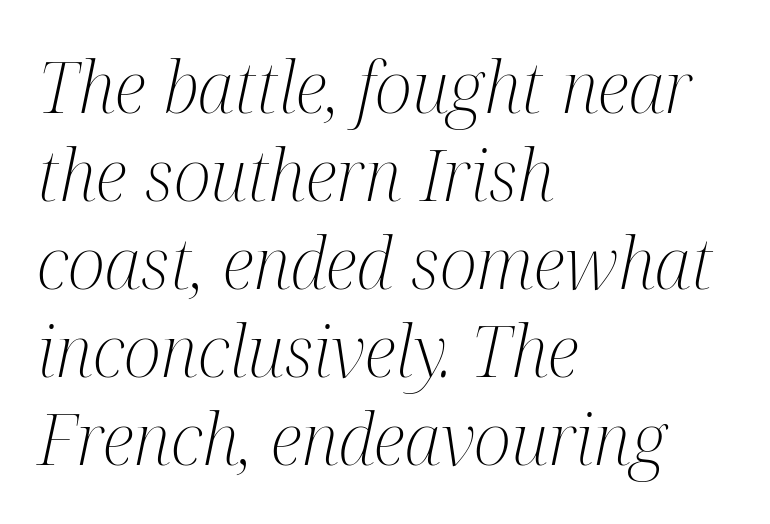
Q: Is the text bold? A: No.
Q: Is the text italic (slanted)? A: Yes, it leans right by about 12 degrees.
Q: Is the typeface a serif or a sans-serif typeface? A: Serif.
Q: Is the text underlined? A: No.
Q: How is the paragraph aligned? A: Left-aligned.
Q: Is the spacing between letters normal or unusually wide? A: Normal.
Q: Width (condensed, normal, or wide)? A: Condensed.
Q: Stroke contrast? A: Medium.
Q: x-height? A: Medium.
Q: Monospaced? A: No.
